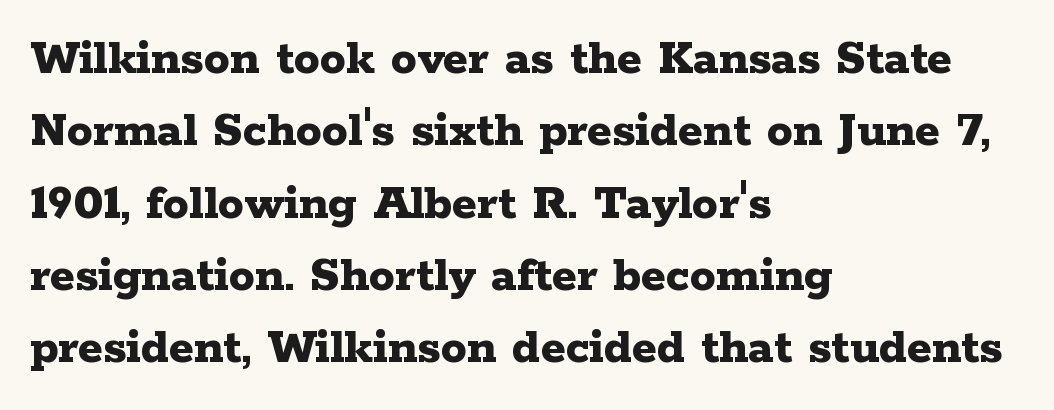
{"serif": "yes", "italic": "no", "bold": "yes", "weight": "bold", "width": "wide", "stroke_contrast": "low", "x_height": "medium", "monospaced": "no", "underline": "no", "align": "left", "line_spacing": "normal", "line_spacing_ratio": 1.39, "letter_spacing": "normal", "letter_spacing_em": 0.0, "glyph_px": 52}
